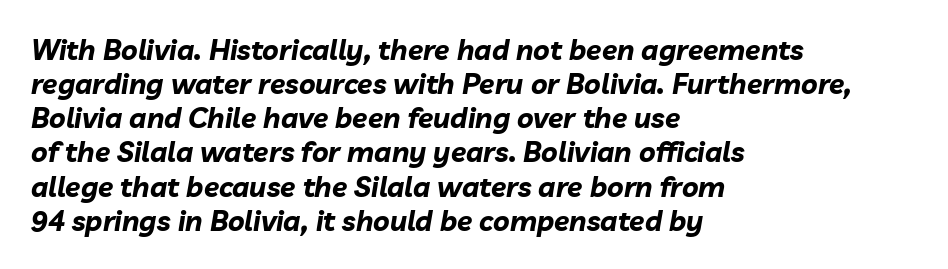
{"italic": "yes", "lean": "right", "slant_degrees": 10, "bold": "yes", "weight": "bold", "width": "normal", "stroke_contrast": "low", "x_height": "medium", "monospaced": "no", "underline": "no", "align": "left", "line_spacing_ratio": 1.22, "letter_spacing": "normal", "letter_spacing_em": 0.0, "glyph_px": 28}
